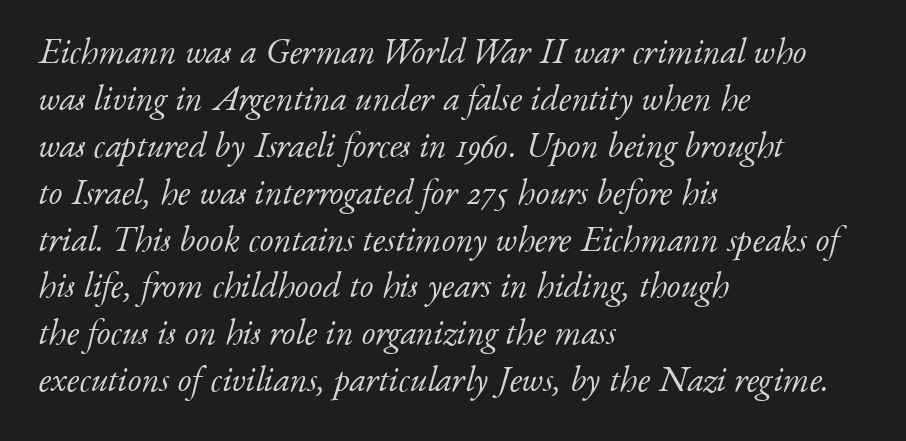
The whole block is typeset with a tilt. Vertically, the passage feels balanced, rows spaced as you'd expect. The face used here is proportionally spaced, like ordinary book or web type. The rag falls on the right side of this text block. The font sits on the lighter half of the weight spectrum, regular included.
